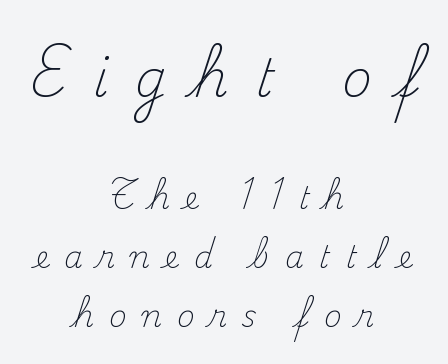
{"serif": "yes", "bold": "no", "weight": "light", "width": "normal", "stroke_contrast": "medium", "x_height": "small", "monospaced": "no", "underline": "no", "align": "center", "line_spacing": "loose", "line_spacing_ratio": 1.97, "letter_spacing": "wide", "letter_spacing_em": 0.5, "larger_block": "first", "size_ratio": 1.73, "glyph_px": 52}
